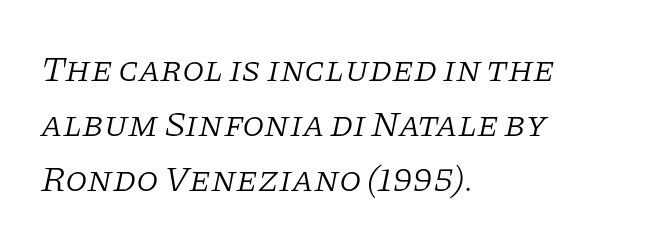
{"serif": "yes", "italic": "yes", "lean": "right", "slant_degrees": 11, "bold": "no", "weight": "light", "width": "normal", "stroke_contrast": "low", "x_height": "large", "monospaced": "no", "underline": "no", "align": "left", "line_spacing": "normal", "line_spacing_ratio": 1.53, "letter_spacing": "normal", "letter_spacing_em": 0.0, "glyph_px": 36}
